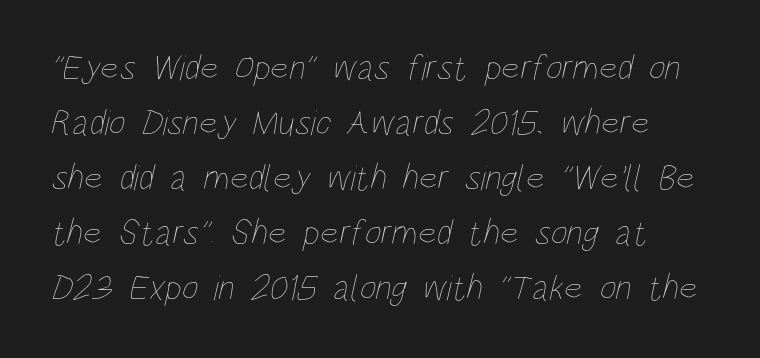
Q: Is the text bold? A: No.
Q: Is the text underlined? A: No.
Q: Is the spacing between letters normal or unusually wide? A: Normal.
Q: Is the spacing between lines tight, normal or loose? A: Normal.
Q: Width (condensed, normal, or wide)? A: Condensed.
Q: Stroke contrast? A: Low.
Q: x-height? A: Large.
Q: Monospaced? A: No.
